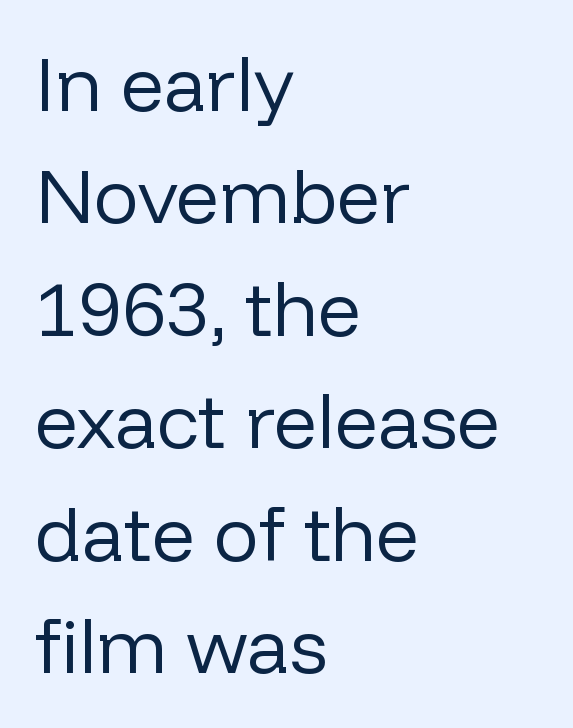
The image shows 76 px regular-weight sans-serif type, upright; set left-aligned, normal line spacing (1.48x), normal letter spacing, not underlined; low stroke contrast and a medium x-height.
